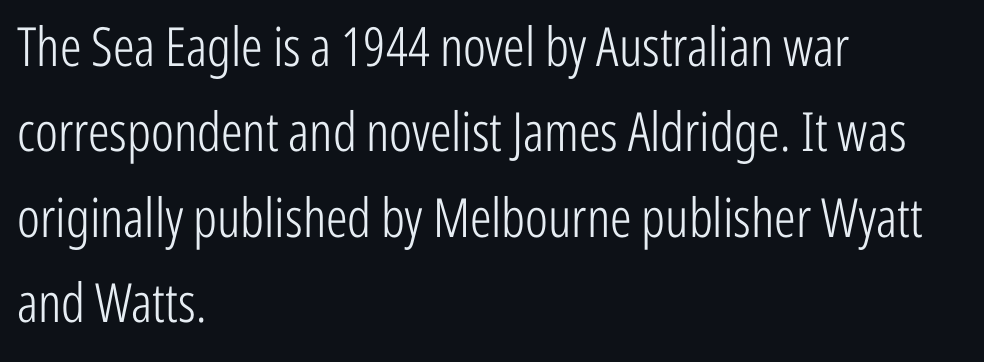
The image shows 54 px light, condensed sans-serif type, upright; set left-aligned, normal line spacing (1.58x), normal letter spacing, not underlined; low stroke contrast and a medium x-height.
